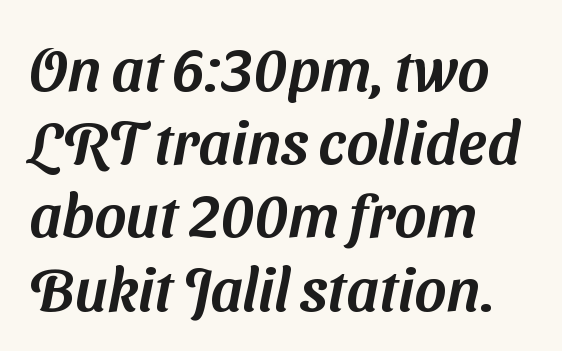
What stands out about the letter spacing? Nothing — it is the standard amount. Character widths vary here, with narrow letters taking less room than wide ones. Does the type have serifs? No, each stem ends abruptly. The typesetter chose a ragged-right arrangement here. Underline: absent.
